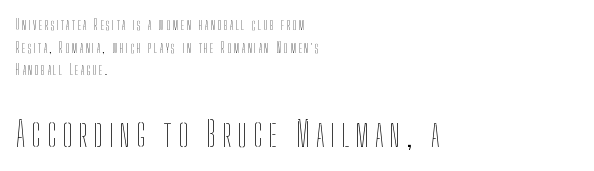
The image shows 35 px thin, condensed type, upright; set left-aligned, normal line spacing (1.61x), not underlined; the second (bottom) block is 2.5x larger; low stroke contrast and a medium x-height.
